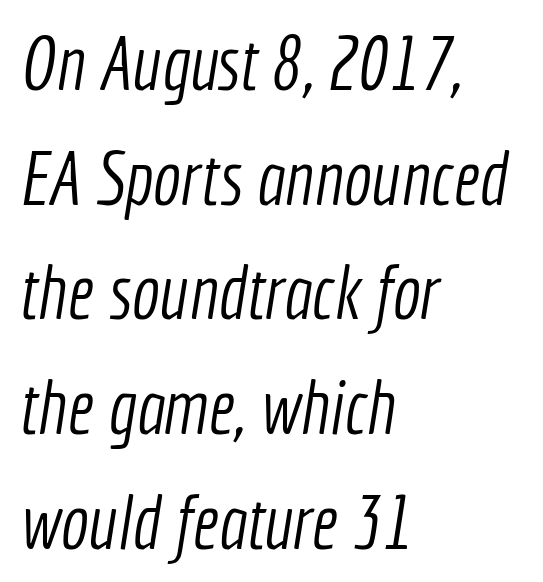
Q: Is the text bold? A: No.
Q: Is the typeface a serif or a sans-serif typeface? A: Sans-serif.
Q: Is the text underlined? A: No.
Q: How is the paragraph aligned? A: Left-aligned.
Q: Is the spacing between letters normal or unusually wide? A: Normal.
Q: Is the spacing between lines tight, normal or loose? A: Normal.
Q: Width (condensed, normal, or wide)? A: Condensed.
Q: x-height? A: Medium.
Q: Monospaced? A: No.
